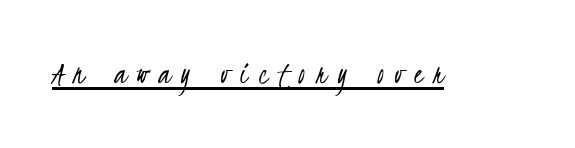
The image shows 34 px light, condensed sans-serif type; set unusually wide letter spacing (+0.32 em), underlined; low stroke contrast and a small x-height.
